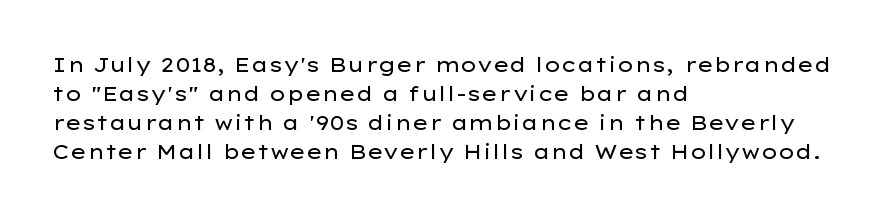
The image shows 20 px text type, upright; set left-aligned, normal line spacing (1.45x), normal letter spacing, not underlined.
